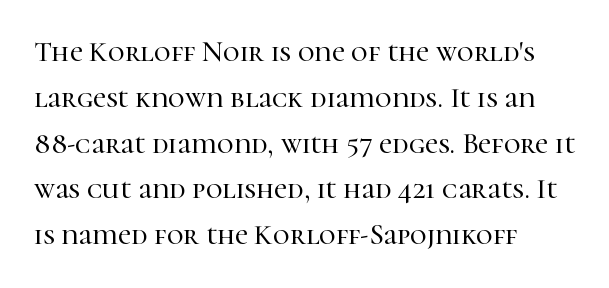
{"serif": "yes", "italic": "no", "width": "normal", "stroke_contrast": "high", "x_height": "medium", "monospaced": "no", "underline": "no", "align": "left", "line_spacing": "normal", "line_spacing_ratio": 1.58, "letter_spacing": "normal", "letter_spacing_em": 0.0, "glyph_px": 29}
